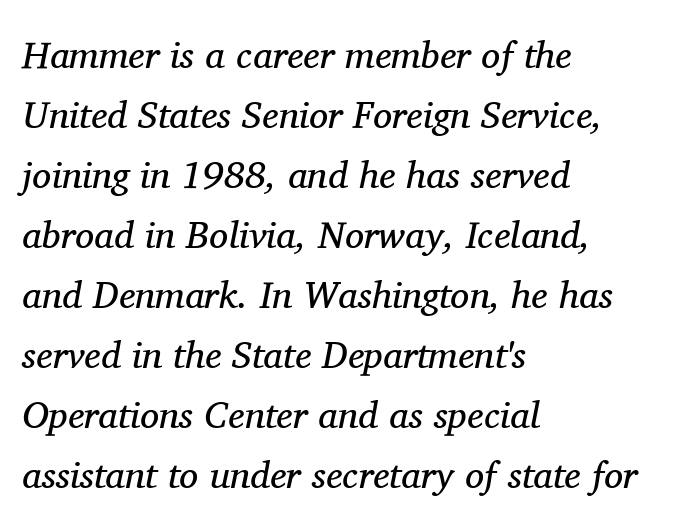
The image shows 38 px regular-weight serif type, italic (leaning right); set left-aligned, normal line spacing (1.58x), normal letter spacing, not underlined; medium stroke contrast and a medium x-height.
